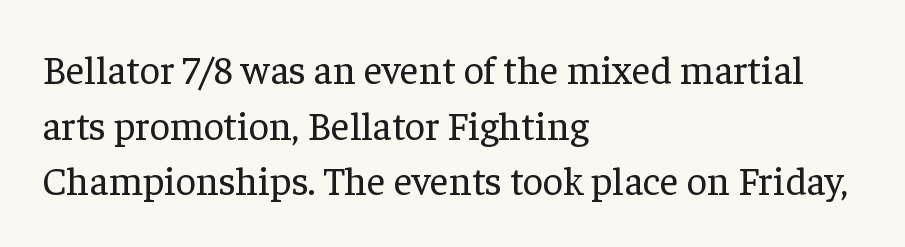
The text was rendered using a seriffed face with decorative stroke endings. What's the leading like? Ordinary, nothing unusual. These lines were composed using upright roman letters. These lines stack with their left ends in a neat column. The letters advance in unequal steps, a hallmark of proportional type.
